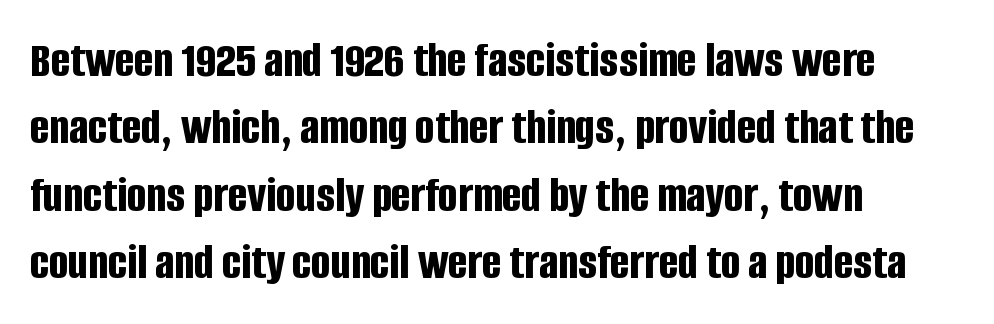
The image shows 51 px bold, condensed sans-serif type, upright; set left-aligned, normal line spacing (1.32x), normal letter spacing, not underlined; low stroke contrast and a large x-height.
